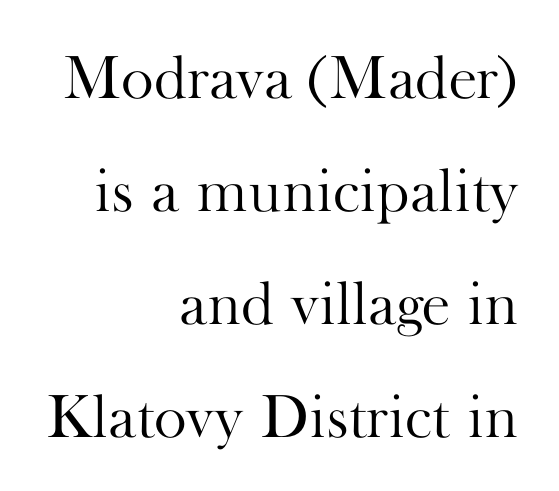
{"serif": "yes", "italic": "no", "bold": "no", "weight": "light", "width": "normal", "stroke_contrast": "high", "x_height": "small", "monospaced": "no", "underline": "no", "align": "right", "line_spacing_ratio": 1.82, "letter_spacing": "normal", "letter_spacing_em": 0.0, "glyph_px": 62}
